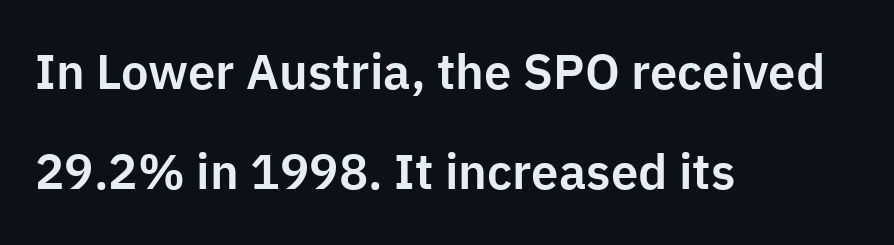
Short note: letters normally spaced. This sample uses an upright cut, with every glyph sitting square on the baseline. No word sits above an underline. The setting favours the left margin, as ordinary paragraphs usually do. Vertical spacing — loose. The rendering shows plain stroke endings on the letterforms — a sans-serif design.
